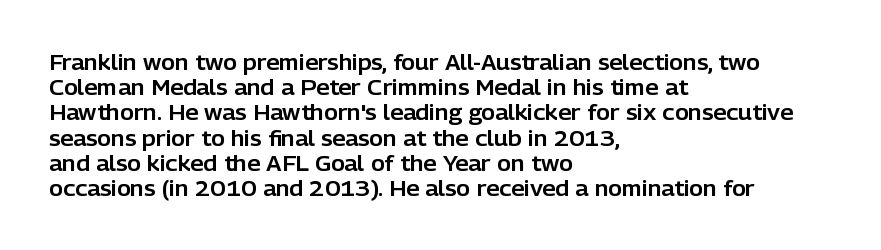
Q: Is the text italic (slanted)? A: No, it is upright.
Q: Is the text underlined? A: No.
Q: How is the paragraph aligned? A: Left-aligned.
Q: Is the spacing between letters normal or unusually wide? A: Normal.
